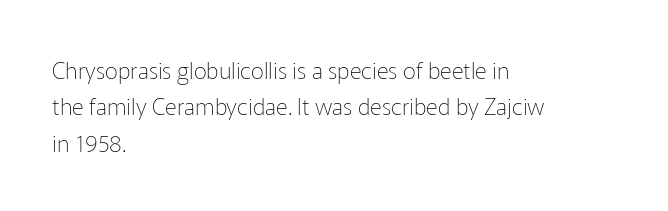
Q: Is the text bold? A: No.
Q: Is the text italic (slanted)? A: No, it is upright.
Q: Is the text underlined? A: No.
Q: How is the paragraph aligned? A: Left-aligned.
Q: Is the spacing between letters normal or unusually wide? A: Normal.
Q: Is the spacing between lines tight, normal or loose? A: Normal.
